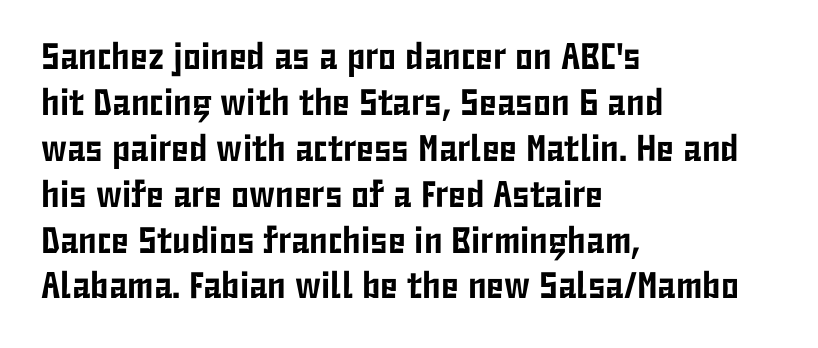
The image shows 37 px condensed sans-serif type, upright; set left-aligned, line spacing 1.24x, normal letter spacing, not underlined; low stroke contrast and a medium x-height.
